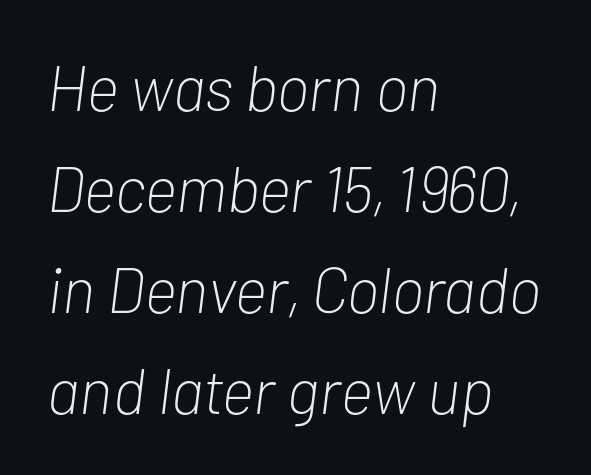
{"italic": "yes", "lean": "right", "slant_degrees": 7, "bold": "no", "weight": "light", "width": "condensed", "stroke_contrast": "low", "x_height": "medium", "monospaced": "no", "underline": "no", "align": "left", "line_spacing": "normal", "line_spacing_ratio": 1.58, "letter_spacing": "normal", "letter_spacing_em": 0.0, "glyph_px": 64}
